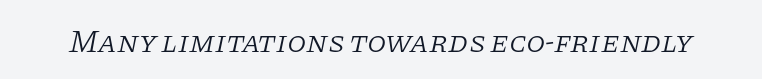
{"serif": "yes", "italic": "yes", "lean": "right", "slant_degrees": 11, "bold": "no", "weight": "light", "width": "normal", "stroke_contrast": "low", "x_height": "large", "monospaced": "no", "underline": "no", "letter_spacing": "normal", "letter_spacing_em": 0.0, "glyph_px": 31}
